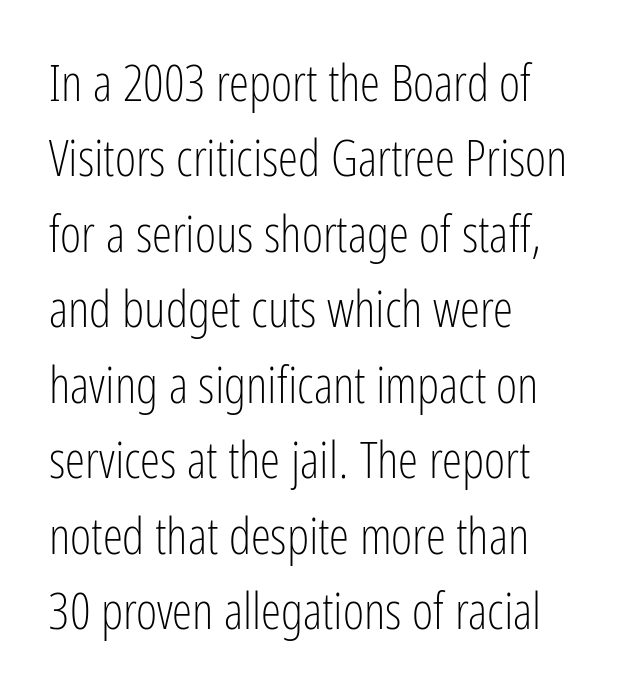
{"serif": "no", "italic": "no", "bold": "no", "weight": "light", "width": "condensed", "stroke_contrast": "low", "x_height": "medium", "monospaced": "no", "underline": "no", "align": "left", "line_spacing": "normal", "line_spacing_ratio": 1.48, "letter_spacing": "normal", "letter_spacing_em": 0.0, "glyph_px": 51}
